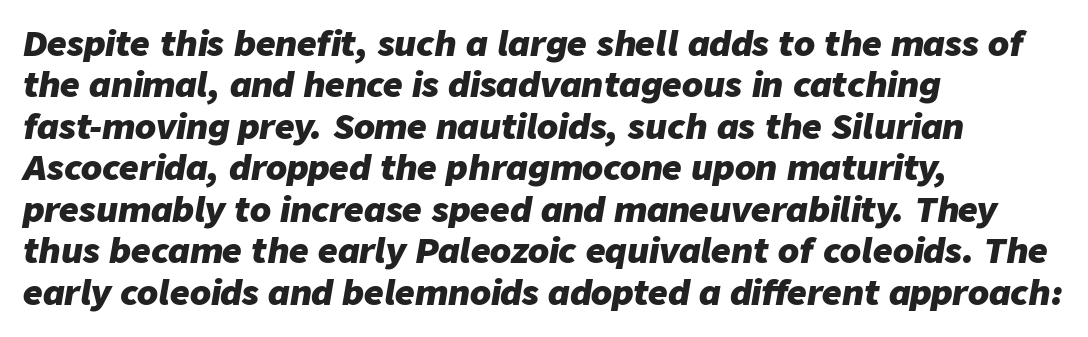
The image shows 34 px heavy type, italic (leaning right); set left-aligned, line spacing 1.22x, normal letter spacing, not underlined; low stroke contrast and a medium x-height.
